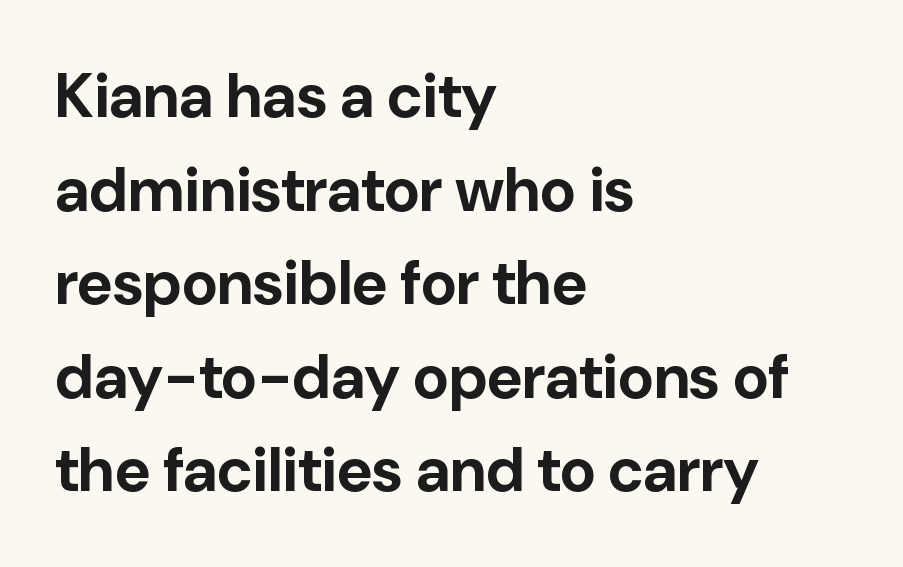
Q: Is the text bold? A: Yes.
Q: Is the text italic (slanted)? A: No, it is upright.
Q: Is the typeface a serif or a sans-serif typeface? A: Sans-serif.
Q: Is the text underlined? A: No.
Q: How is the paragraph aligned? A: Left-aligned.
Q: Is the spacing between letters normal or unusually wide? A: Normal.
Q: Is the spacing between lines tight, normal or loose? A: Normal.
Q: Width (condensed, normal, or wide)? A: Normal.
Q: Stroke contrast? A: Low.
Q: x-height? A: Medium.
Q: Monospaced? A: No.
